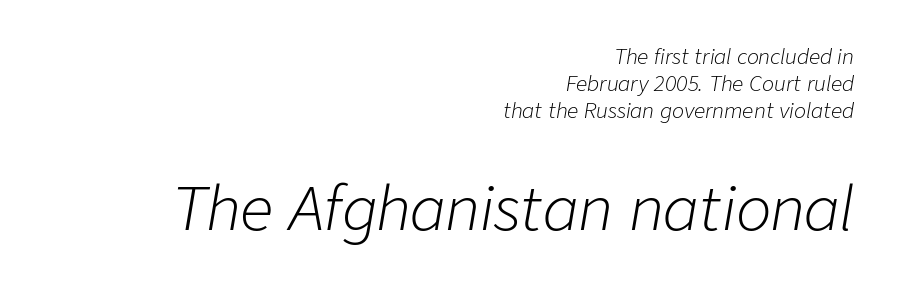
Q: Is the text bold? A: No.
Q: Is the text italic (slanted)? A: Yes, it leans right by about 9 degrees.
Q: Is the text underlined? A: No.
Q: How is the paragraph aligned? A: Right-aligned.
Q: Is the spacing between letters normal or unusually wide? A: Normal.
Q: Is the spacing between lines tight, normal or loose? A: Normal.
Q: Which block of text is set in a larger size, the first (top) or the second (bottom)? A: The second (bottom) one.
Q: Width (condensed, normal, or wide)? A: Normal.
Q: Stroke contrast? A: Low.
Q: x-height? A: Medium.
Q: Monospaced? A: No.
